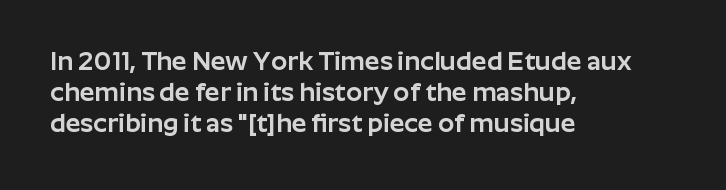
Q: Is the text italic (slanted)? A: No, it is upright.
Q: Is the text underlined? A: No.
Q: How is the paragraph aligned? A: Left-aligned.
Q: Is the spacing between letters normal or unusually wide? A: Normal.
